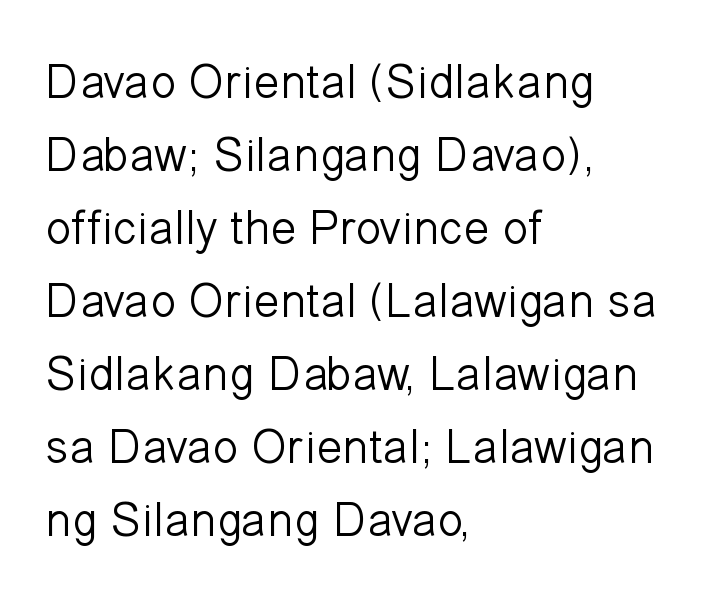
Q: Is the text bold? A: No.
Q: Is the text italic (slanted)? A: No, it is upright.
Q: Is the typeface a serif or a sans-serif typeface? A: Sans-serif.
Q: Is the text underlined? A: No.
Q: How is the paragraph aligned? A: Left-aligned.
Q: Is the spacing between letters normal or unusually wide? A: Normal.
Q: Is the spacing between lines tight, normal or loose? A: Normal.
Q: Width (condensed, normal, or wide)? A: Normal.
Q: Stroke contrast? A: Low.
Q: x-height? A: Medium.
Q: Monospaced? A: No.
